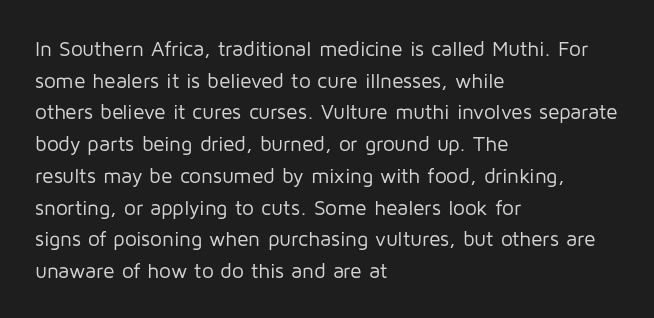
The image shows 21 px text type, upright; set left-aligned, normal line spacing (1.51x), normal letter spacing, not underlined.
